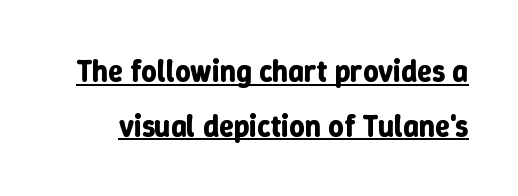
Note the varied advance widths — an 'i' is clearly narrower than an 'm'. Summary of weight: heavy, a full bold. Nobody touched the tracking dial on this one. The specimen includes a rule beneath the text block's lines. Italic? Not at all — the glyphs are vertical.
